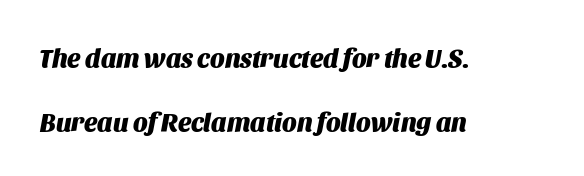
Strokes here are thick enough to call this a true bold. Emphasis-style slanted type is in use. Short note: letters normally spaced. The space between consecutive lines is lavish. Has an underline been added? It has not. Alignment: flush left.
